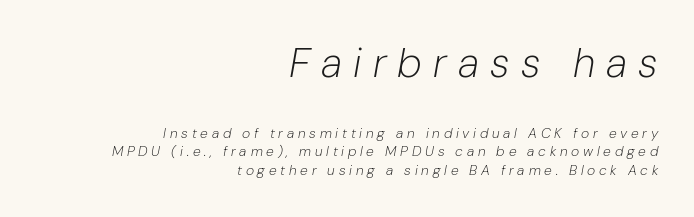
Q: Is the text bold? A: No.
Q: Is the text italic (slanted)? A: Yes, it leans right by about 10 degrees.
Q: Is the text underlined? A: No.
Q: How is the paragraph aligned? A: Right-aligned.
Q: Is the spacing between letters normal or unusually wide? A: Unusually wide.
Q: Is the spacing between lines tight, normal or loose? A: Normal.
Q: Which block of text is set in a larger size, the first (top) or the second (bottom)? A: The first (top) one.
Q: Width (condensed, normal, or wide)? A: Normal.
Q: Stroke contrast? A: Low.
Q: x-height? A: Medium.
Q: Monospaced? A: No.
